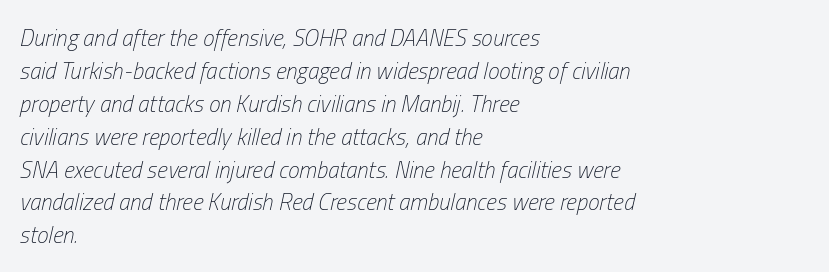
{"italic": "yes", "lean": "right", "slant_degrees": 13, "bold": "no", "underline": "no", "align": "left", "line_spacing": "normal", "line_spacing_ratio": 1.43, "letter_spacing": "normal", "letter_spacing_em": 0.0, "glyph_px": 23}
